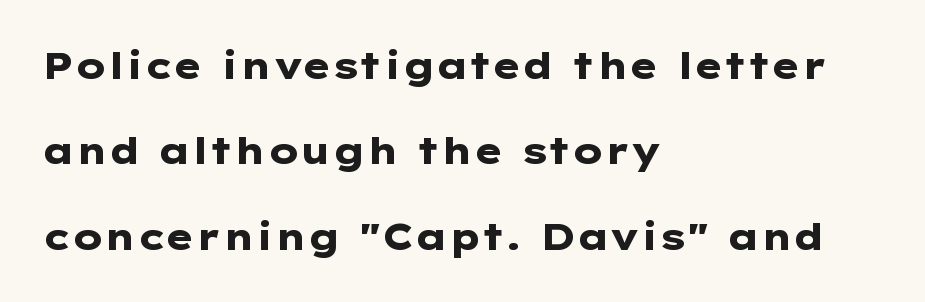
Short note: letters normally spaced. Is the type bold? Yes — the strokes are clearly thick and heavy. These lines are rendered in a variable-pitch font. The text block is weighted toward the left margin, trailing off unevenly rightward.
